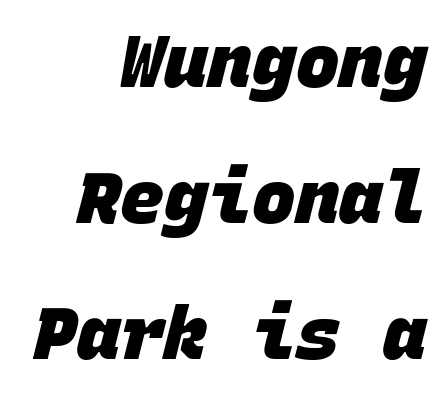
{"serif": "no", "bold": "yes", "weight": "heavy", "width": "normal", "stroke_contrast": "low", "x_height": "large", "monospaced": "yes", "underline": "no", "align": "right", "line_spacing_ratio": 1.86, "letter_spacing": "normal", "letter_spacing_em": 0.0, "glyph_px": 73}
